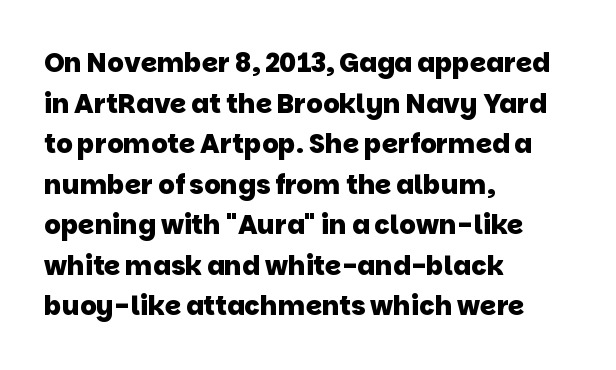
{"bold": "yes", "underline": "no", "align": "left", "line_spacing": "normal", "line_spacing_ratio": 1.56, "letter_spacing": "normal", "letter_spacing_em": 0.0, "glyph_px": 26}
